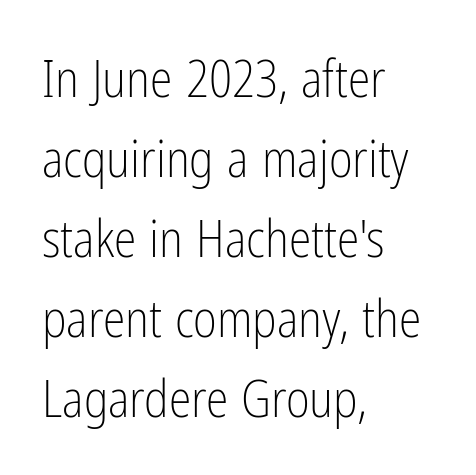
Character widths vary here, with narrow letters taking less room than wide ones. Line beginnings align vertically; line endings do not. Does extra space separate the letters? No, they use regular spacing. The designer went with a sans here, leaving each stem footless. The specimen omits any rule beneath the text block's lines.
